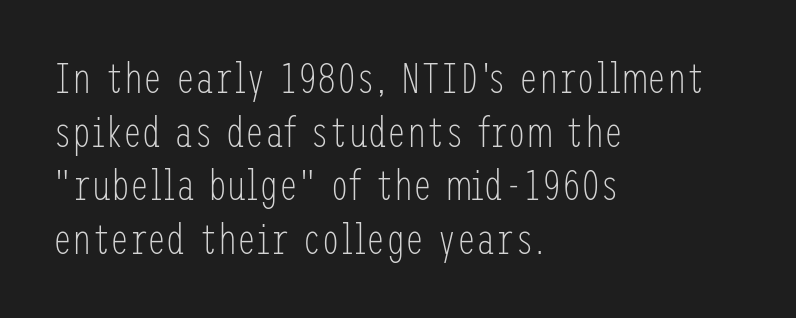
Letters have the restrained weight of plain body copy at most. In terms of letterspacing, this is plain default setting. Does the lettering tilt? It doesn't — this is upright. The passage shown is typeset with a sans-serif family. Underlining? Definitely not there. In CSS terms this would be text-align: left.
